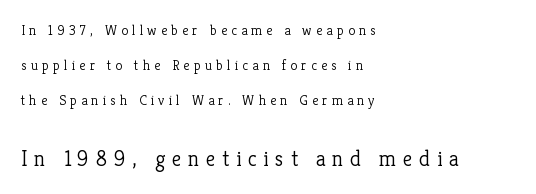
Q: Is the text bold? A: No.
Q: Is the text italic (slanted)? A: No, it is upright.
Q: Is the text underlined? A: No.
Q: How is the paragraph aligned? A: Left-aligned.
Q: Is the spacing between letters normal or unusually wide? A: Unusually wide.
Q: Is the spacing between lines tight, normal or loose? A: Loose.
Q: Which block of text is set in a larger size, the first (top) or the second (bottom)? A: The second (bottom) one.
